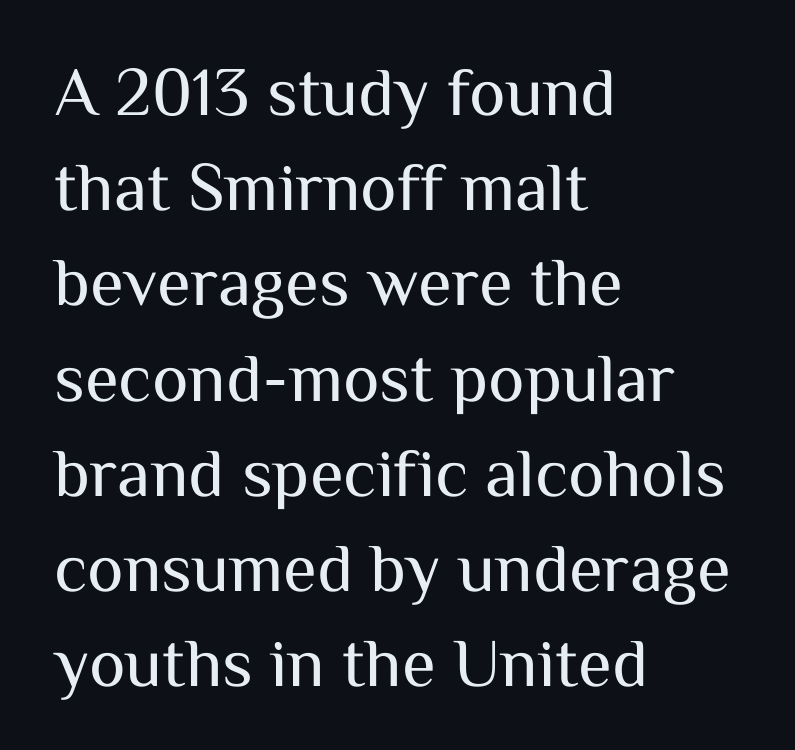
Q: Is the text bold? A: No.
Q: Is the text italic (slanted)? A: No, it is upright.
Q: Is the typeface a serif or a sans-serif typeface? A: Sans-serif.
Q: Is the text underlined? A: No.
Q: How is the paragraph aligned? A: Left-aligned.
Q: Is the spacing between letters normal or unusually wide? A: Normal.
Q: Is the spacing between lines tight, normal or loose? A: Normal.
Q: Width (condensed, normal, or wide)? A: Normal.
Q: Stroke contrast? A: Medium.
Q: x-height? A: Medium.
Q: Monospaced? A: No.
